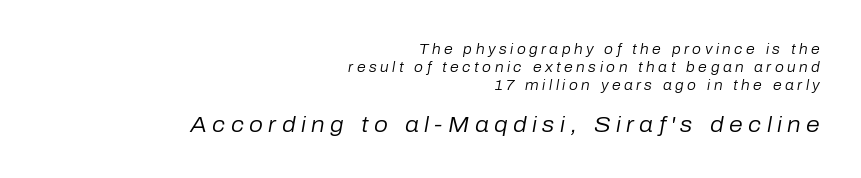
{"italic": "yes", "lean": "right", "slant_degrees": 10, "bold": "no", "underline": "no", "align": "right", "line_spacing": "normal", "line_spacing_ratio": 1.27, "letter_spacing": "wide", "letter_spacing_em": 0.25, "larger_block": "second", "size_ratio": 1.57, "glyph_px": 22}
